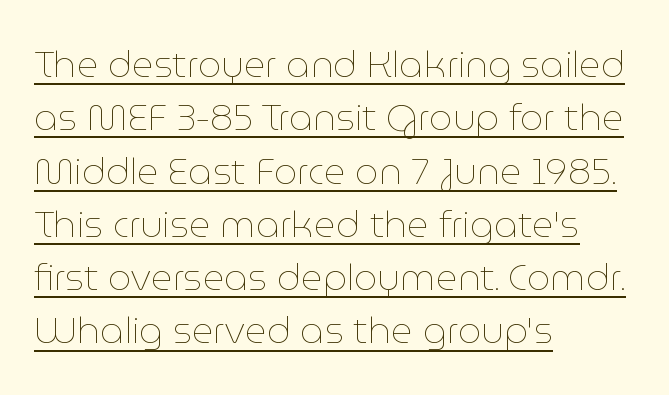
Q: Is the text bold? A: No.
Q: Is the text italic (slanted)? A: No, it is upright.
Q: Is the text underlined? A: Yes.
Q: How is the paragraph aligned? A: Left-aligned.
Q: Is the spacing between letters normal or unusually wide? A: Normal.
Q: Is the spacing between lines tight, normal or loose? A: Normal.
Q: Width (condensed, normal, or wide)? A: Normal.
Q: Stroke contrast? A: Low.
Q: x-height? A: Medium.
Q: Monospaced? A: No.
